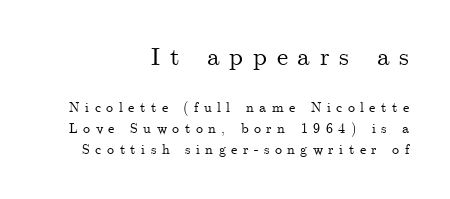
{"italic": "no", "underline": "no", "align": "right", "line_spacing": "normal", "line_spacing_ratio": 1.49, "letter_spacing": "wide", "letter_spacing_em": 0.39, "larger_block": "first", "size_ratio": 1.79, "glyph_px": 25}
